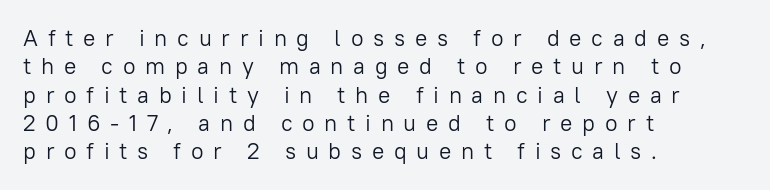
The image shows 23 px text type, upright; set left-aligned, line spacing 1.23x, unusually wide letter spacing (+0.42 em), not underlined.
